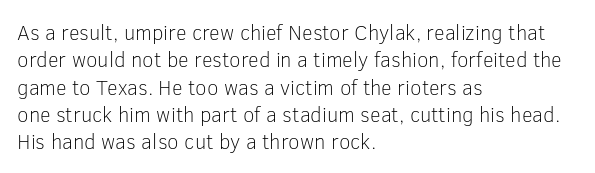
Reading down the block, your eye returns to a fixed left position each line. The weight tops out at a normal text grade. Interline gaps are of average width in this sample. The letters sit at their default tracking, neither squeezed nor spread.
